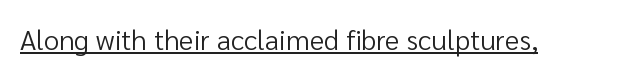
Q: Is the text bold? A: No.
Q: Is the text italic (slanted)? A: No, it is upright.
Q: Is the typeface a serif or a sans-serif typeface? A: Sans-serif.
Q: Is the text underlined? A: Yes.
Q: Is the spacing between letters normal or unusually wide? A: Normal.
Q: Width (condensed, normal, or wide)? A: Normal.
Q: Stroke contrast? A: Low.
Q: x-height? A: Medium.
Q: Monospaced? A: No.
